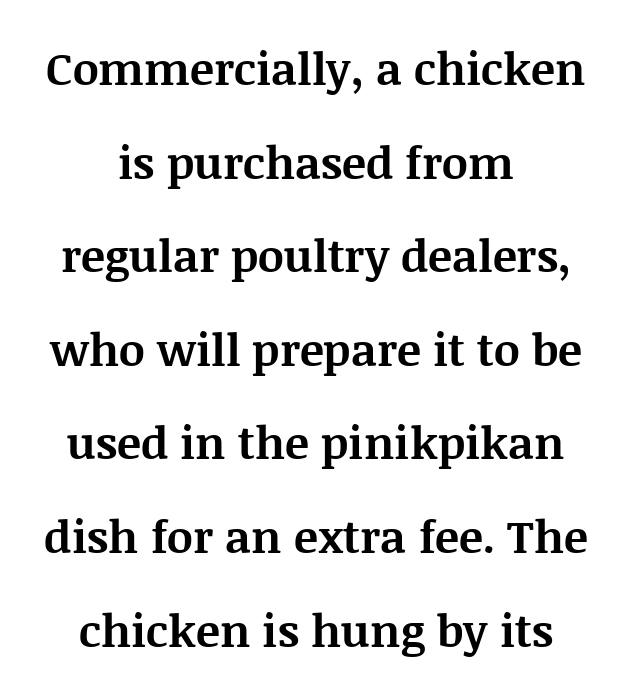
The image shows 45 px bold serif type, upright; set centered, loose line spacing (2.08x), normal letter spacing, not underlined; medium stroke contrast and a large x-height.
